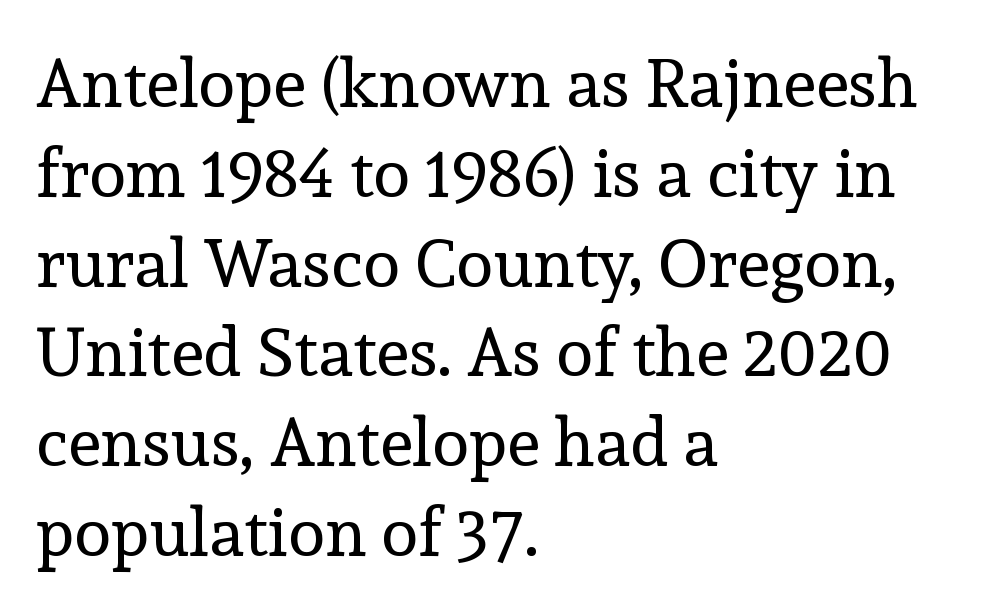
The image shows 68 px regular-weight serif type, upright; set left-aligned, normal line spacing (1.32x), normal letter spacing, not underlined; a medium x-height.
